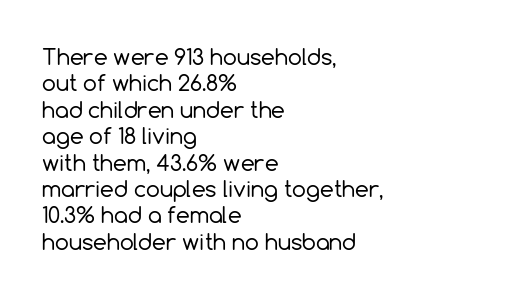
The image shows 22 px text type, upright; set left-aligned, line spacing 1.2x, normal letter spacing, not underlined.
